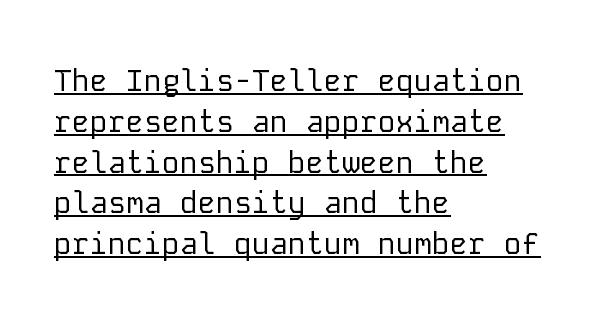
The image shows 30 px regular-weight sans-serif type, upright, monospaced; set left-aligned, normal line spacing (1.36x), normal letter spacing, underlined; low stroke contrast and a medium x-height.
